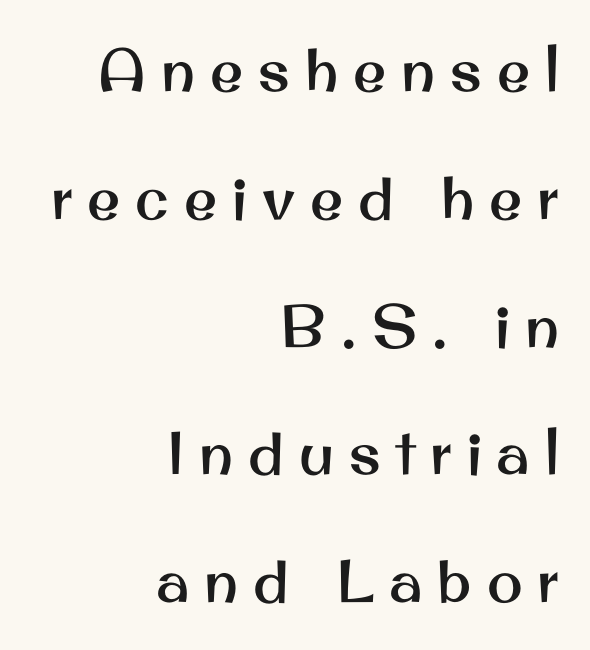
These lines have a slow, spaced-out rhythm from letter to letter. Where is the straight margin? On the right. Serifs: no, the terminals of the letterforms are clean. Unlike italic type, these characters show no tilt at all.
